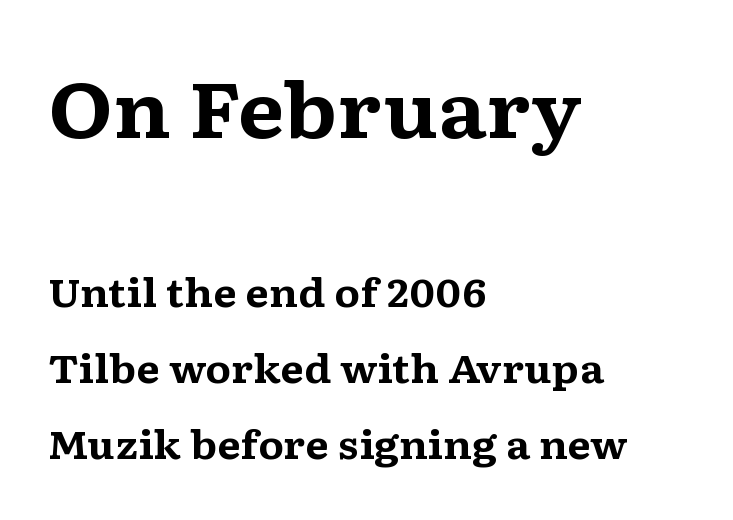
A dark, heavy texture on the line: the type is bold. It's the straight-up-and-down kind of type. Examine the stroke ends and you'll spot serifs. You could not count columns in this text — the font is proportionally spaced. Plain, unruled lines of type. A student would notice the top passage is typeset larger than what follows.
